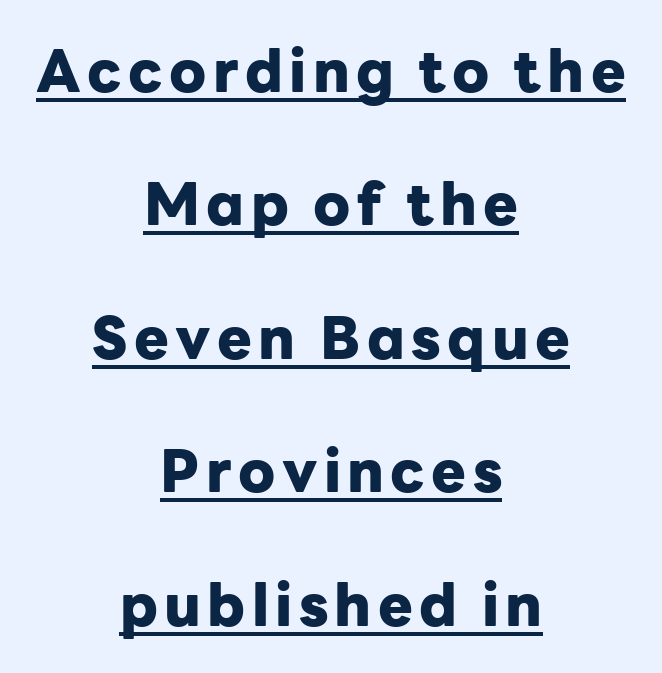
Q: Is the text bold? A: Yes.
Q: Is the text italic (slanted)? A: No, it is upright.
Q: Is the typeface a serif or a sans-serif typeface? A: Sans-serif.
Q: Is the text underlined? A: Yes.
Q: How is the paragraph aligned? A: Centered.
Q: Is the spacing between lines tight, normal or loose? A: Loose.
Q: Width (condensed, normal, or wide)? A: Normal.
Q: Stroke contrast? A: Low.
Q: x-height? A: Medium.
Q: Monospaced? A: No.
